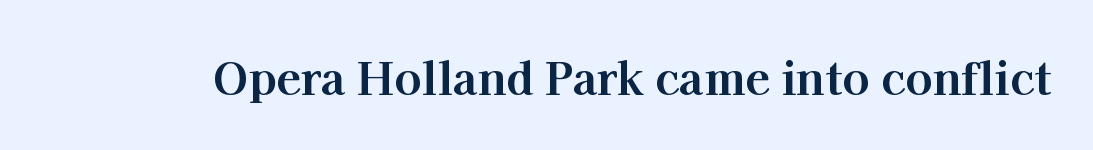
Q: Is the text bold? A: Yes.
Q: Is the text italic (slanted)? A: No, it is upright.
Q: Is the typeface a serif or a sans-serif typeface? A: Serif.
Q: Is the text underlined? A: No.
Q: Is the spacing between letters normal or unusually wide? A: Normal.
Q: Width (condensed, normal, or wide)? A: Normal.
Q: Stroke contrast? A: High.
Q: x-height? A: Medium.
Q: Monospaced? A: No.
